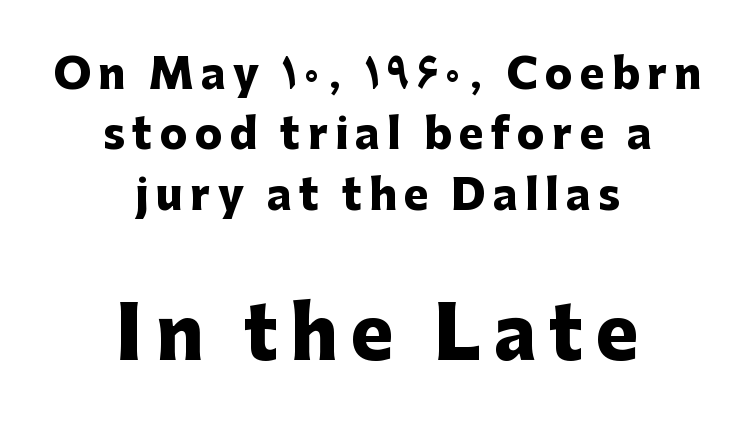
The image shows 71 px heavy sans-serif type, upright; set centered, normal line spacing (1.47x), not underlined; the second (bottom) block is 1.73x larger; low stroke contrast and a medium x-height.
